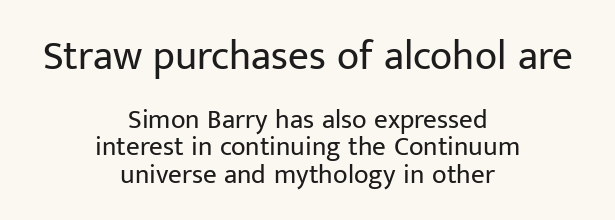
{"serif": "no", "italic": "no", "bold": "no", "weight": "regular", "width": "normal", "stroke_contrast": "low", "x_height": "medium", "monospaced": "no", "underline": "no", "align": "center", "line_spacing": "tight", "line_spacing_ratio": 1.02, "letter_spacing": "normal", "letter_spacing_em": 0.0, "larger_block": "first", "size_ratio": 1.52, "glyph_px": 41}
